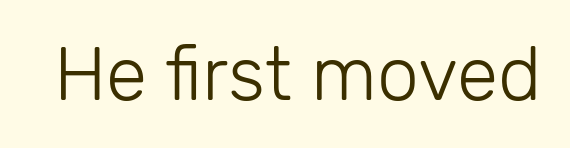
Q: Is the text bold? A: No.
Q: Is the text italic (slanted)? A: No, it is upright.
Q: Is the typeface a serif or a sans-serif typeface? A: Sans-serif.
Q: Is the text underlined? A: No.
Q: Is the spacing between letters normal or unusually wide? A: Normal.
Q: Width (condensed, normal, or wide)? A: Normal.
Q: Stroke contrast? A: Low.
Q: x-height? A: Medium.
Q: Monospaced? A: No.
